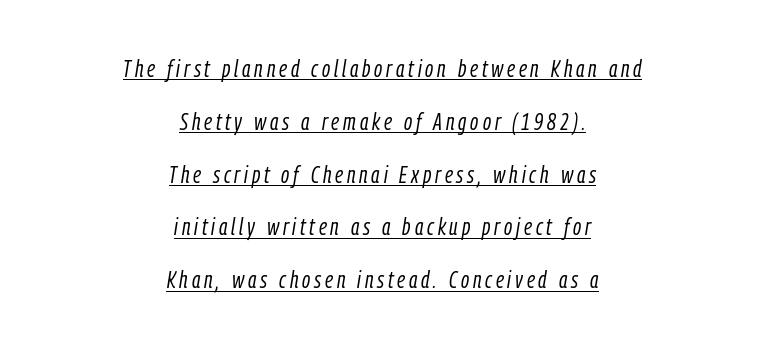
{"italic": "yes", "lean": "right", "slant_degrees": 9, "bold": "no", "underline": "yes", "align": "center", "line_spacing": "loose", "line_spacing_ratio": 2.2, "glyph_px": 24}
